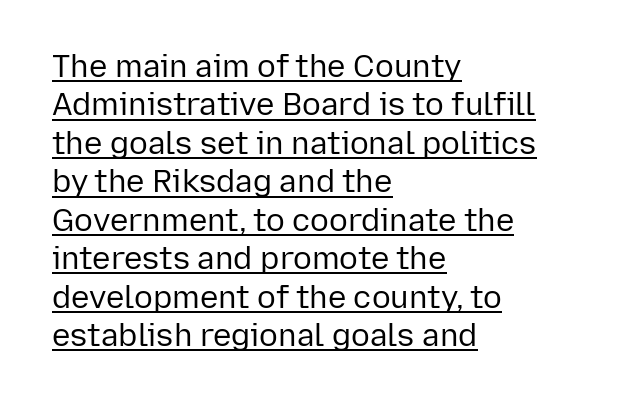
{"serif": "no", "italic": "no", "bold": "no", "weight": "regular", "width": "normal", "stroke_contrast": "low", "x_height": "medium", "monospaced": "no", "underline": "yes", "align": "left", "line_spacing_ratio": 1.24, "letter_spacing": "normal", "letter_spacing_em": 0.0, "glyph_px": 31}
